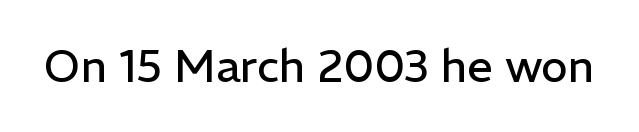
Q: Is the text bold? A: No.
Q: Is the text italic (slanted)? A: No, it is upright.
Q: Is the typeface a serif or a sans-serif typeface? A: Sans-serif.
Q: Is the text underlined? A: No.
Q: Is the spacing between letters normal or unusually wide? A: Normal.
Q: Width (condensed, normal, or wide)? A: Normal.
Q: Stroke contrast? A: Low.
Q: x-height? A: Medium.
Q: Monospaced? A: No.
